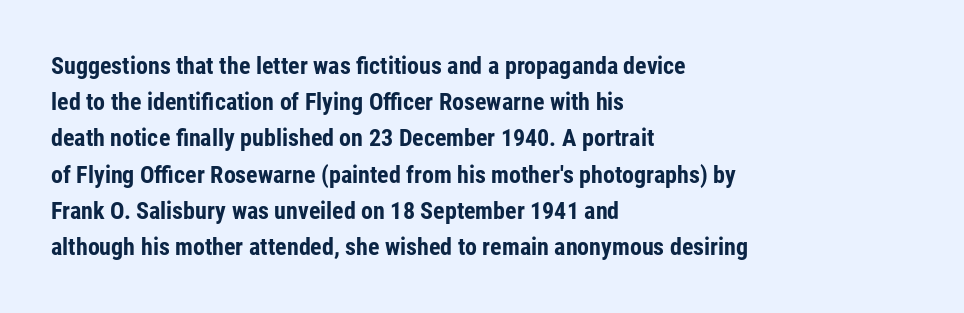
The image shows 24 px bold type, upright; set left-aligned, normal line spacing (1.51x), normal letter spacing, not underlined.
